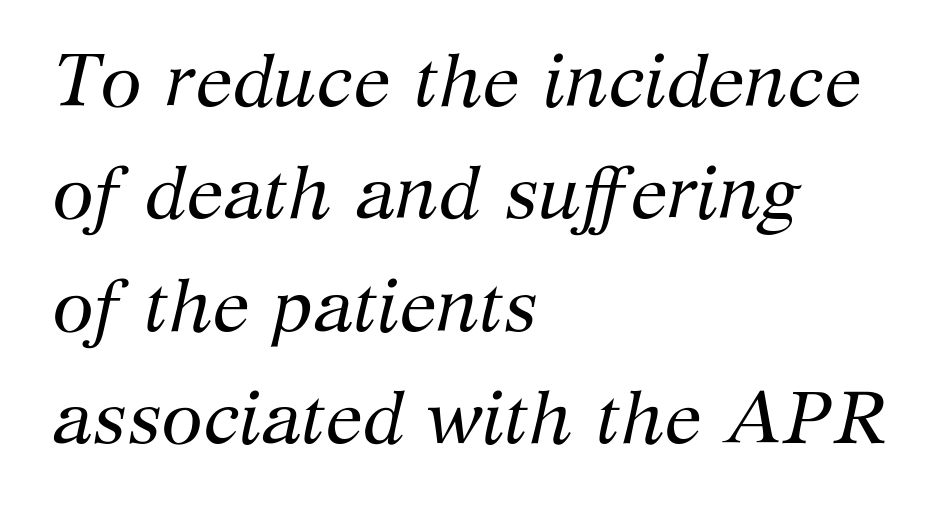
The image shows 75 px regular-weight serif type, italic (leaning right); set left-aligned, normal line spacing (1.5x), normal letter spacing, not underlined; medium stroke contrast and a medium x-height.
